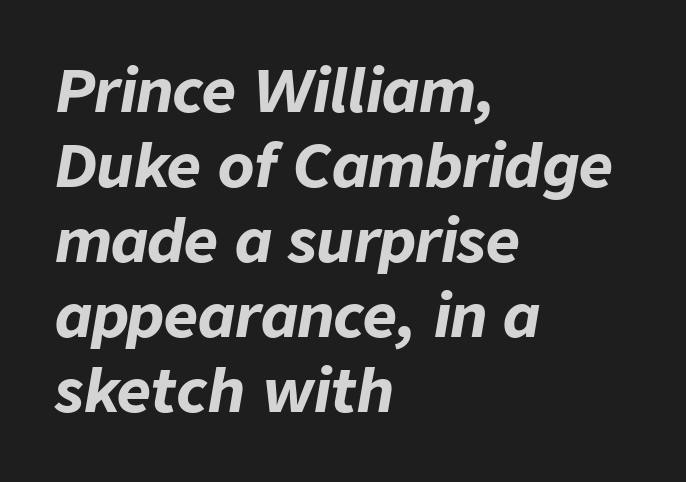
The image shows 59 px bold type, italic (leaning right); set left-aligned, normal line spacing (1.27x), normal letter spacing, not underlined; low stroke contrast and a medium x-height.
